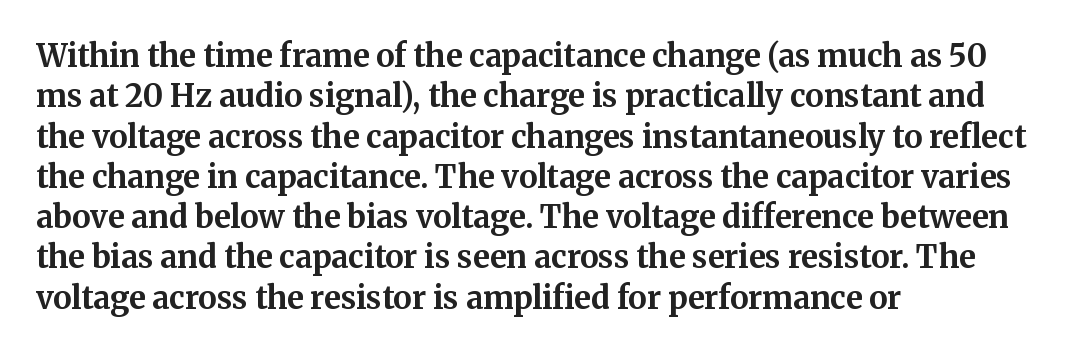
{"serif": "yes", "italic": "no", "bold": "yes", "weight": "bold", "width": "normal", "stroke_contrast": "medium", "x_height": "medium", "monospaced": "no", "underline": "no", "align": "left", "line_spacing": "normal", "line_spacing_ratio": 1.3, "letter_spacing": "normal", "letter_spacing_em": 0.0, "glyph_px": 31}
